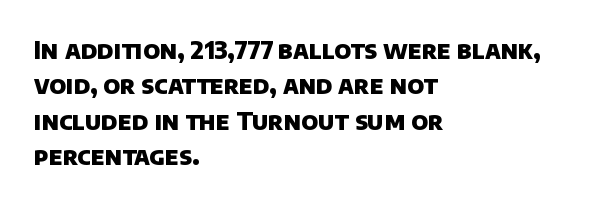
{"bold": "yes", "underline": "no", "align": "left", "line_spacing": "normal", "line_spacing_ratio": 1.47, "letter_spacing": "normal", "letter_spacing_em": 0.0, "glyph_px": 24}
